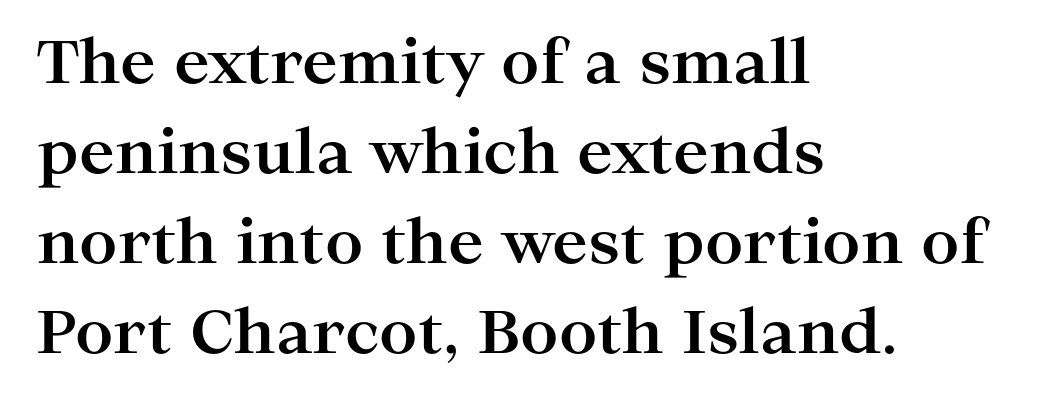
The font's upright variant was chosen for this text. Summary of weight: heavy, a full bold. Reading down the column, the eye jumps a familiar distance to each next line. Horizontal alignment here is leftward, the default for most running prose. You could not count columns in this text — the font is proportionally spaced.
